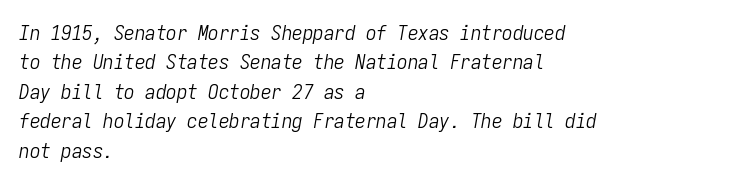
{"italic": "yes", "lean": "right", "slant_degrees": 9, "bold": "no", "underline": "no", "align": "left", "line_spacing": "normal", "line_spacing_ratio": 1.4, "letter_spacing": "normal", "letter_spacing_em": 0.0, "glyph_px": 21}
